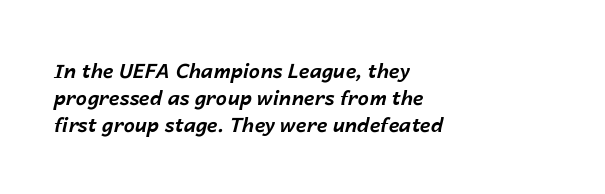
Q: Is the text bold? A: Yes.
Q: Is the text italic (slanted)? A: Yes, it leans right by about 14 degrees.
Q: Is the text underlined? A: No.
Q: How is the paragraph aligned? A: Left-aligned.
Q: Is the spacing between letters normal or unusually wide? A: Normal.
Q: Is the spacing between lines tight, normal or loose? A: Normal.
